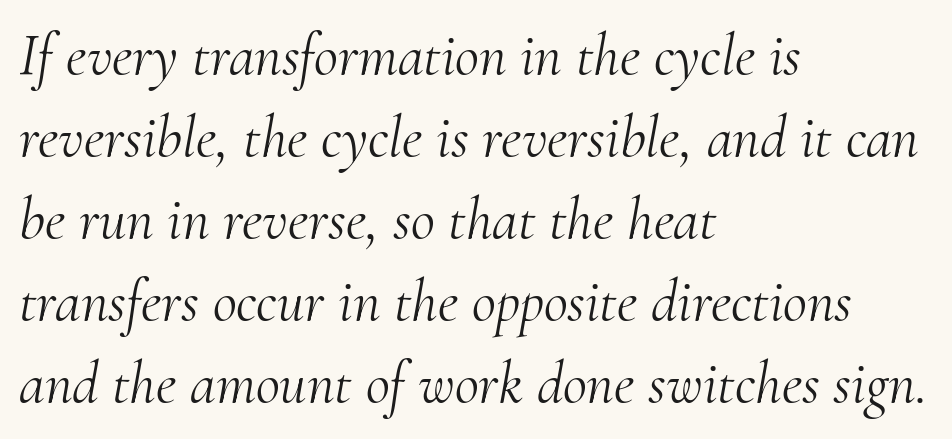
{"serif": "yes", "italic": "yes", "lean": "right", "slant_degrees": 10, "bold": "no", "weight": "light", "width": "normal", "stroke_contrast": "medium", "x_height": "small", "monospaced": "no", "underline": "no", "align": "left", "line_spacing": "normal", "line_spacing_ratio": 1.39, "letter_spacing": "normal", "letter_spacing_em": 0.0, "glyph_px": 59}
